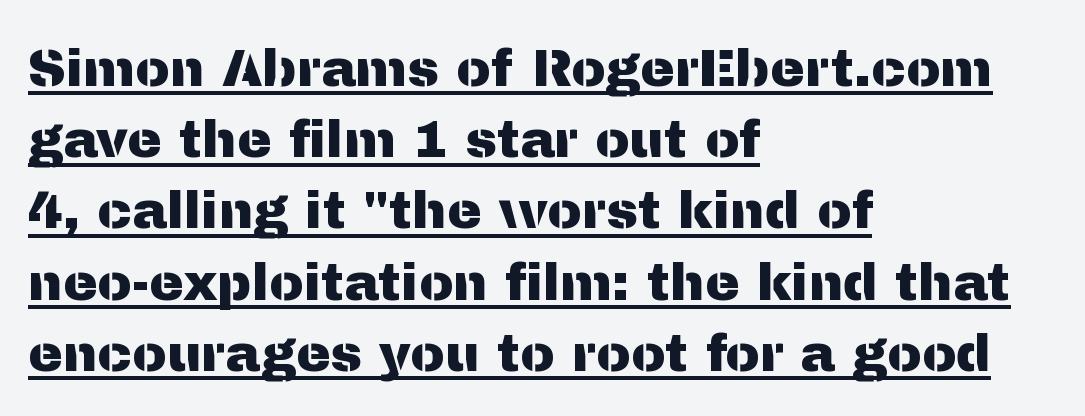
Q: Is the text italic (slanted)? A: No, it is upright.
Q: Is the typeface a serif or a sans-serif typeface? A: Sans-serif.
Q: Is the text underlined? A: Yes.
Q: How is the paragraph aligned? A: Left-aligned.
Q: Is the spacing between letters normal or unusually wide? A: Normal.
Q: Is the spacing between lines tight, normal or loose? A: Normal.
Q: Width (condensed, normal, or wide)? A: Normal.
Q: Stroke contrast? A: Medium.
Q: x-height? A: Medium.
Q: Monospaced? A: No.
